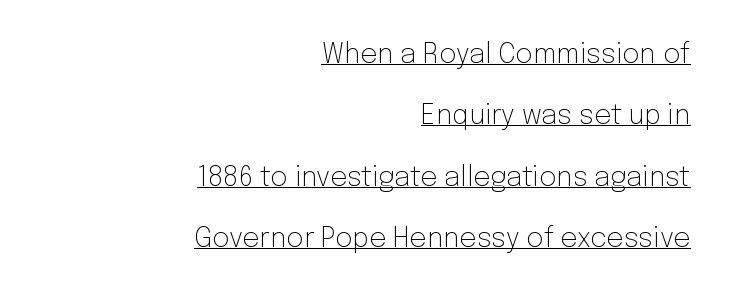
The image shows 27 px text type, upright; set right-aligned, loose line spacing (2.27x), normal letter spacing, underlined.
